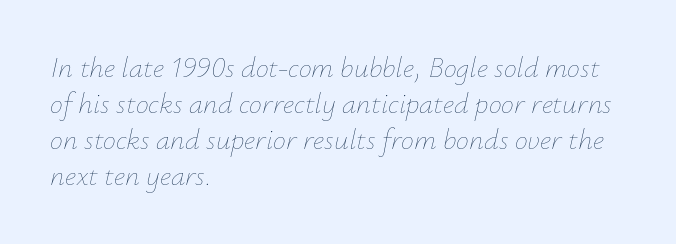
The image shows 29 px thin type, italic (leaning right); set left-aligned, line spacing 1.24x, normal letter spacing, not underlined; low stroke contrast and a small x-height.
